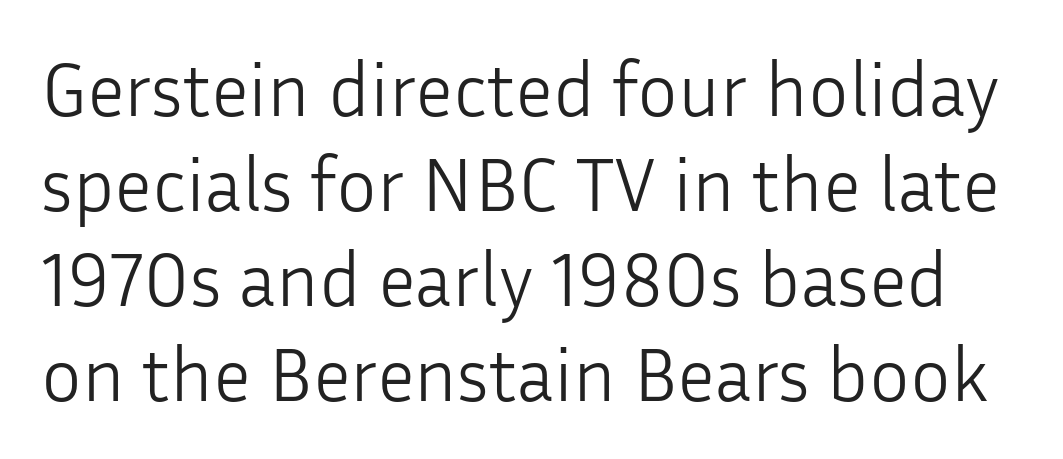
This rendering leaves character spacing at its baseline value. Whoever set this chose a conventional vertical rhythm. Notice how the stems are strictly vertical — no italics here. Stems here are at most as thick as an everyday book face. A sans-serif font was chosen for this passage.
